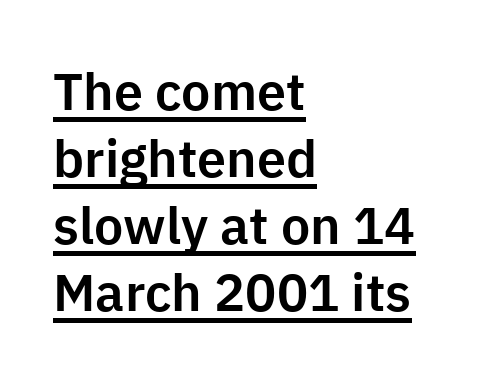
Teacher's note: observe the even left margin — that is flush-left alignment. Spacing verdict: proportional, widths tailored to each character. The rendering shows plain stroke endings on the letterforms — a sans-serif design. Characters remain perfectly vertical along every line. The glyphs are accompanied by a horizontal stroke just below them.
